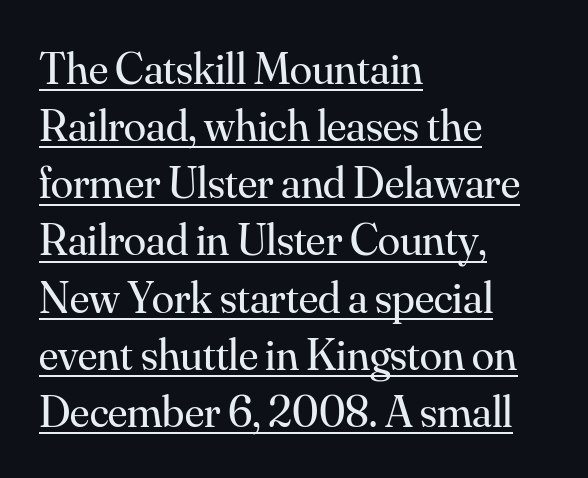
The image shows 45 px regular-weight serif type, upright; set left-aligned, normal line spacing (1.27x), normal letter spacing, underlined; medium stroke contrast and a small x-height.
